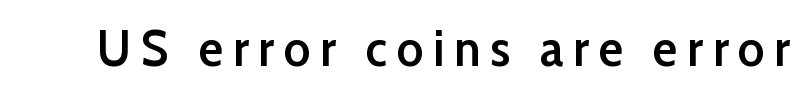
These lines are rendered in a variable-pitch font. Beneath every word, the page is bare. Is the type bold? Partly — it's a semibold, heavier than regular but not fully bold. The lettering holds an erect, upright posture throughout. The rendering shows plain stroke endings on the letterforms — a sans-serif design.
